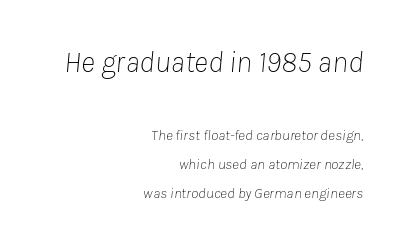
Size hierarchy here favors the leading block over the trailing one. Standard letterfit; no display-style spreading of the glyphs. You could not count columns in this text — the font is proportionally spaced. Each new line begins a long way beneath the previous one. A flush-right, rag-left setting is used for this passage.
